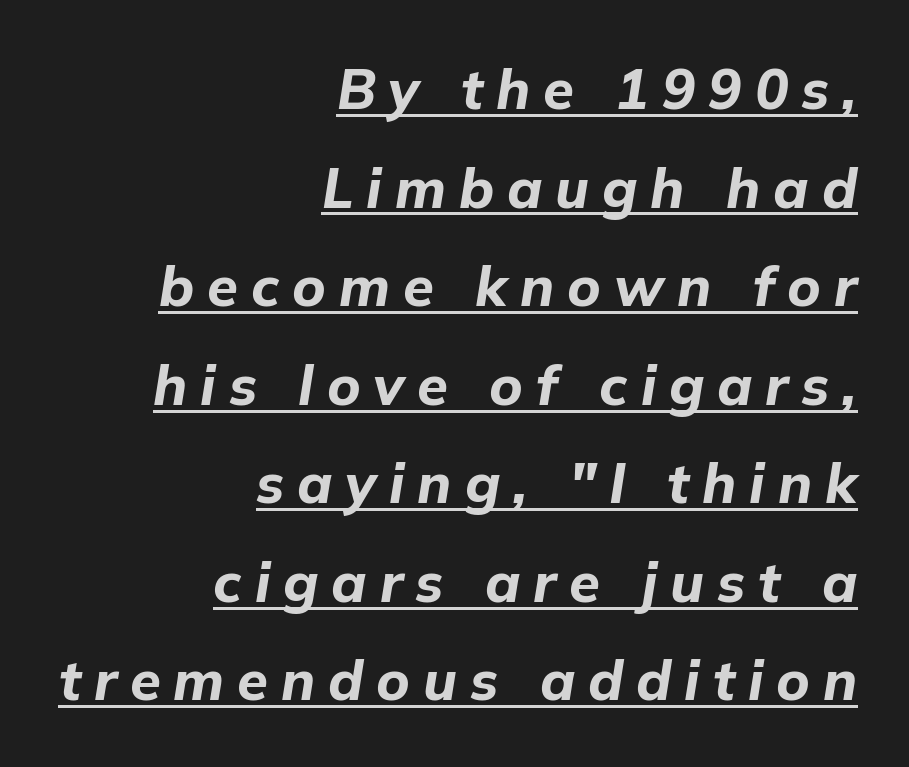
Q: Is the text bold? A: Yes.
Q: Is the text italic (slanted)? A: Yes, it leans right by about 9 degrees.
Q: Is the text underlined? A: Yes.
Q: How is the paragraph aligned? A: Right-aligned.
Q: Is the spacing between letters normal or unusually wide? A: Unusually wide.
Q: Width (condensed, normal, or wide)? A: Normal.
Q: Stroke contrast? A: Low.
Q: x-height? A: Medium.
Q: Monospaced? A: No.
